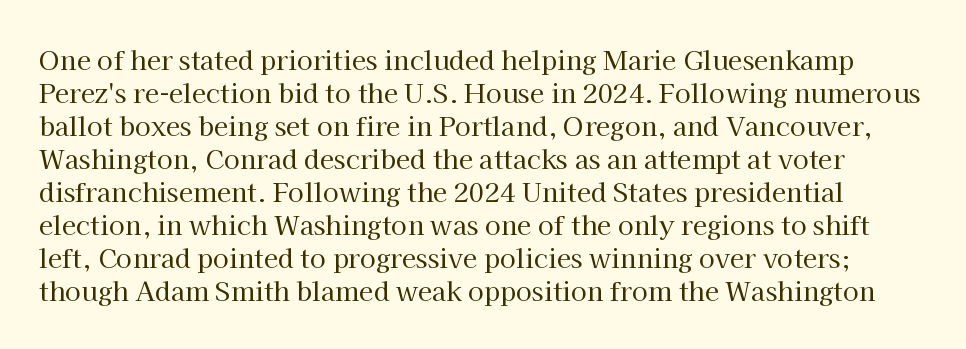
Heaviness? Minimal to ordinary, like unemphasized prose. Letters rest on an invisible, unmarked baseline. The letters sit at their default tracking, neither squeezed nor spread. Posture: straight, roman, zero tilt. A typesetter would call this leading conventional body-copy spacing.
